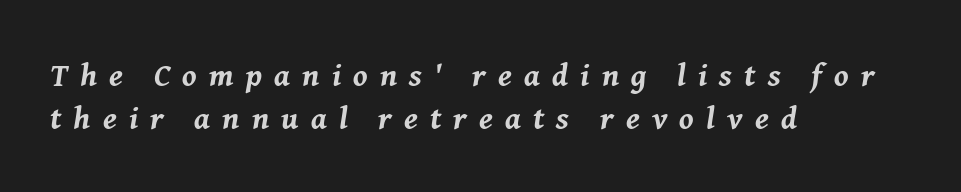
Q: Is the text bold? A: Yes.
Q: Is the text italic (slanted)? A: Yes, it leans right by about 8 degrees.
Q: Is the text underlined? A: No.
Q: How is the paragraph aligned? A: Left-aligned.
Q: Is the spacing between letters normal or unusually wide? A: Unusually wide.
Q: Is the spacing between lines tight, normal or loose? A: Normal.
Q: Width (condensed, normal, or wide)? A: Normal.
Q: Stroke contrast? A: Medium.
Q: x-height? A: Medium.
Q: Monospaced? A: No.
